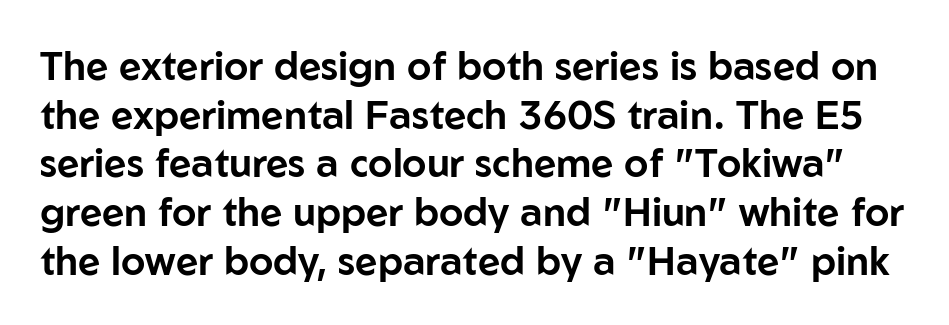
The image shows 39 px sans-serif type, upright; set normal line spacing (1.25x), normal letter spacing, not underlined; low stroke contrast and a medium x-height.
